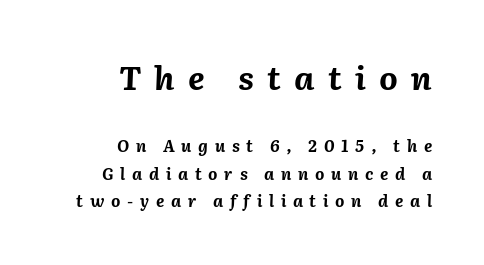
The horizontal fit of the characters is loose and conspicuously gappy. Where is the straight margin? On the right. Character size in the leading block exceeds that of the trailing block. Nobody drew a line under any word here. This sample has the flowing, uneven cadence of proportional lettering.
